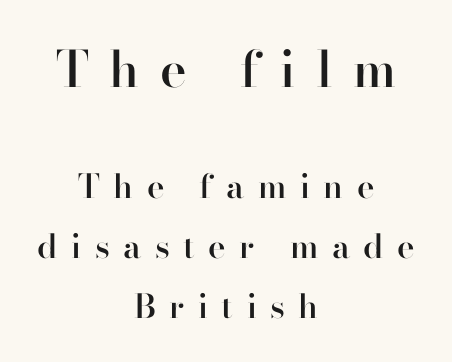
The rag falls on both sides of this text block equally. A roman cut, with each character standing at attention. Tracking here is generous; glyphs stand well apart from one another. A typesetter would call this proportional, since set widths differ per character.
